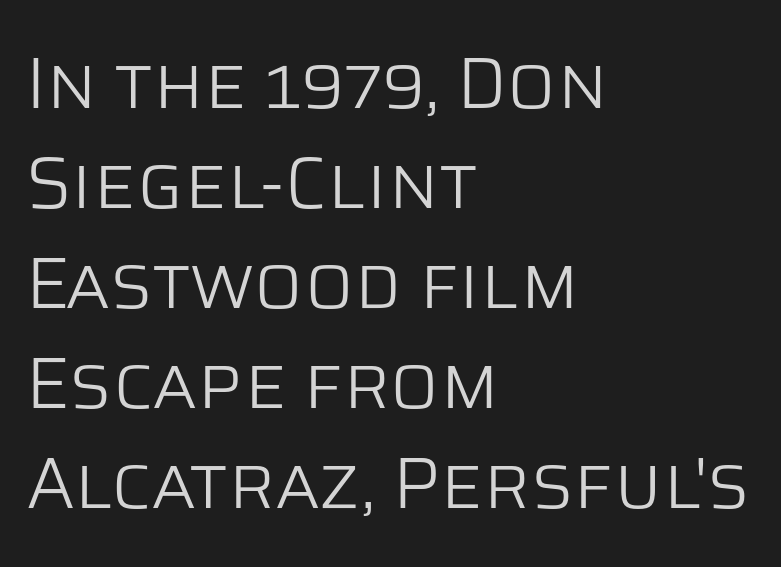
{"serif": "no", "italic": "no", "bold": "no", "weight": "light", "width": "normal", "stroke_contrast": "low", "x_height": "large", "monospaced": "no", "underline": "no", "align": "left", "line_spacing": "normal", "line_spacing_ratio": 1.39, "letter_spacing": "normal", "letter_spacing_em": 0.0, "glyph_px": 72}
